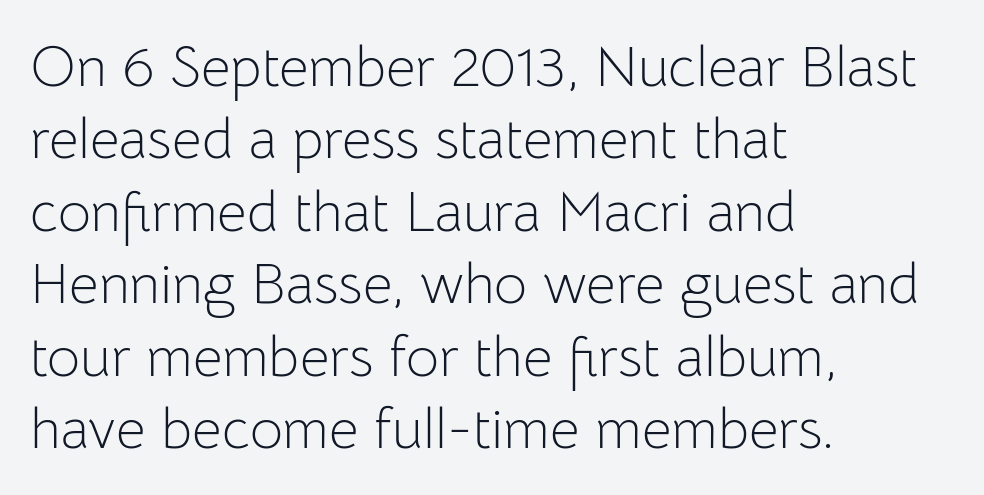
Q: Is the text bold? A: No.
Q: Is the text italic (slanted)? A: No, it is upright.
Q: Is the typeface a serif or a sans-serif typeface? A: Sans-serif.
Q: Is the text underlined? A: No.
Q: How is the paragraph aligned? A: Left-aligned.
Q: Is the spacing between letters normal or unusually wide? A: Normal.
Q: Is the spacing between lines tight, normal or loose? A: Normal.
Q: Width (condensed, normal, or wide)? A: Normal.
Q: Stroke contrast? A: Low.
Q: x-height? A: Medium.
Q: Monospaced? A: No.
